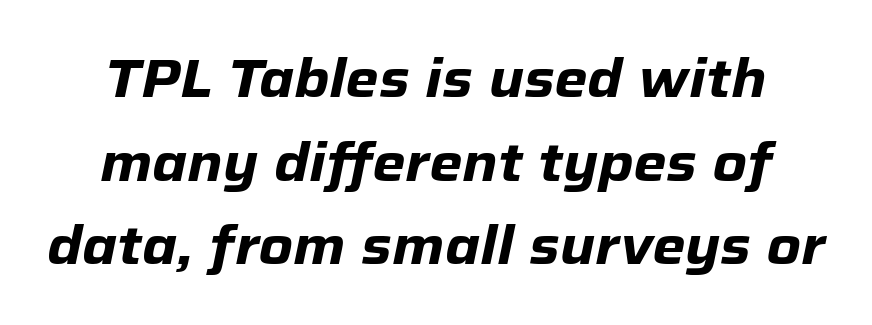
The image shows 53 px heavy type, italic (leaning right); set centered, normal line spacing (1.58x), normal letter spacing, not underlined; low stroke contrast and a medium x-height.
